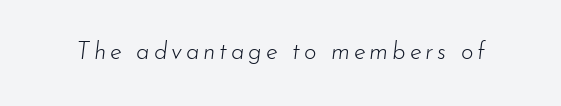
Style check: oblique. The characters are drawn with everyday or finer stroke widths. Letters rest on an invisible, unmarked baseline.
